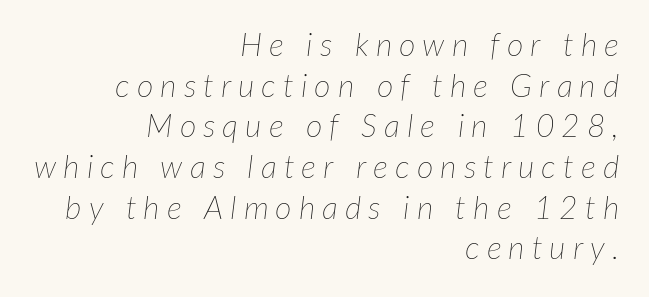
{"italic": "yes", "lean": "right", "slant_degrees": 7, "bold": "no", "weight": "thin", "width": "normal", "stroke_contrast": "low", "x_height": "medium", "monospaced": "no", "underline": "no", "align": "right", "line_spacing": "normal", "line_spacing_ratio": 1.27, "letter_spacing": "wide", "letter_spacing_em": 0.22, "glyph_px": 32}
